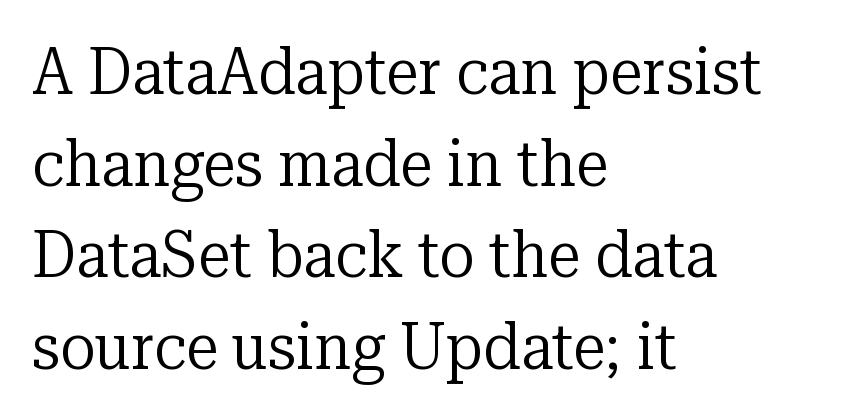
{"serif": "yes", "italic": "no", "bold": "no", "weight": "regular", "width": "normal", "stroke_contrast": "low", "x_height": "medium", "monospaced": "no", "underline": "no", "align": "left", "line_spacing": "normal", "line_spacing_ratio": 1.39, "letter_spacing": "normal", "letter_spacing_em": 0.0, "glyph_px": 66}
